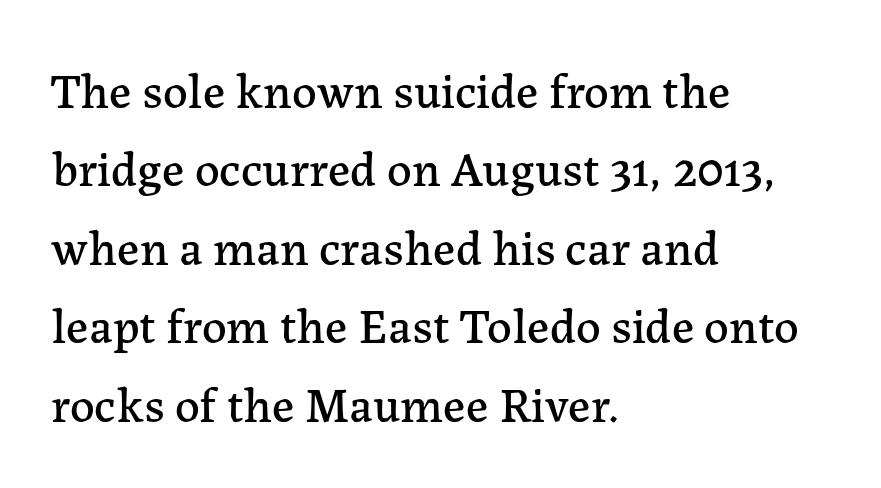
Horizontally, the lines are justified to the leading edge only. A typesetter would call this proportional, since set widths differ per character. Do the letters lean? They stand straight. Check the space under the baseline: it is left empty. Letter spacing: default.
